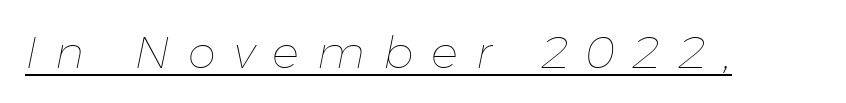
{"italic": "yes", "lean": "right", "slant_degrees": 11, "bold": "no", "weight": "thin", "width": "normal", "stroke_contrast": "low", "x_height": "medium", "monospaced": "no", "underline": "yes", "letter_spacing": "wide", "letter_spacing_em": 0.4, "glyph_px": 45}
